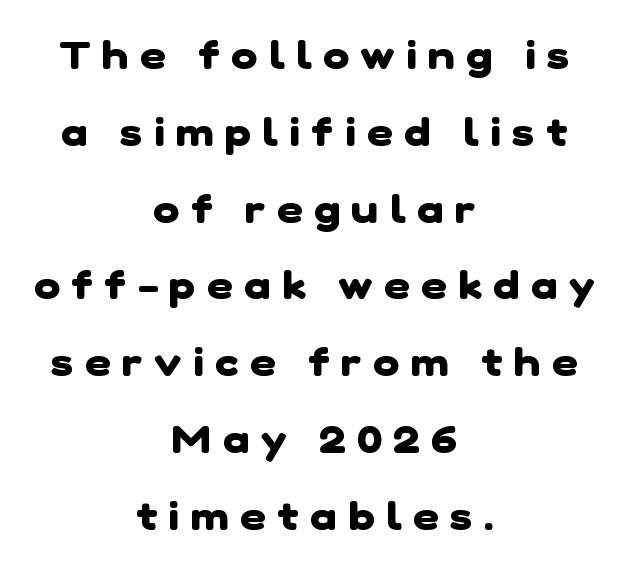
{"serif": "no", "bold": "yes", "weight": "heavy", "width": "normal", "stroke_contrast": "low", "x_height": "medium", "monospaced": "no", "underline": "no", "align": "center", "line_spacing": "loose", "line_spacing_ratio": 1.92, "letter_spacing": "wide", "letter_spacing_em": 0.29, "glyph_px": 40}
